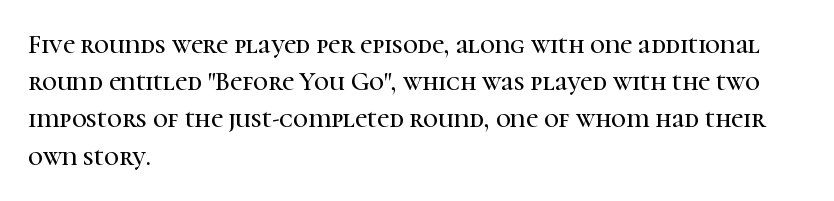
Q: Is the text italic (slanted)? A: No, it is upright.
Q: Is the text underlined? A: No.
Q: How is the paragraph aligned? A: Left-aligned.
Q: Is the spacing between letters normal or unusually wide? A: Normal.
Q: Is the spacing between lines tight, normal or loose? A: Normal.
